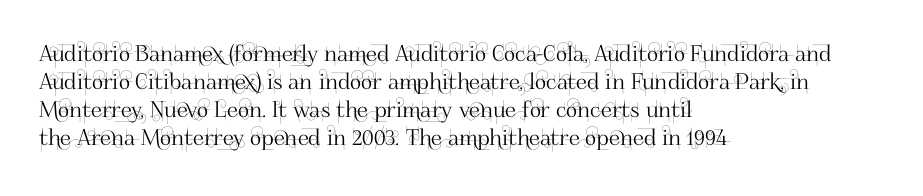
{"italic": "no", "underline": "no", "align": "left", "line_spacing": "normal", "line_spacing_ratio": 1.28, "letter_spacing": "normal", "letter_spacing_em": 0.0, "glyph_px": 22}
